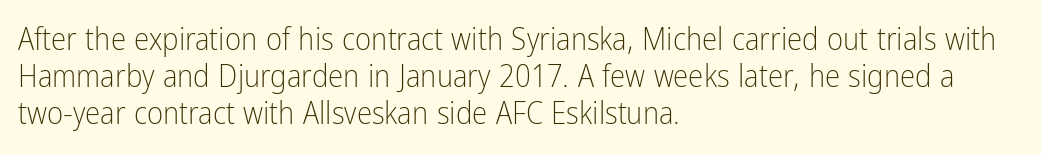
The paragraph has a hard left edge and a soft right edge. The font is comparable to plain body text, perhaps lighter. Descenders are the only things crossing below the line. The horizontal fit of the characters is conventional and even. Characters remain perfectly vertical along every line. No feet cap the strokes, marking this as sans-serif type.
